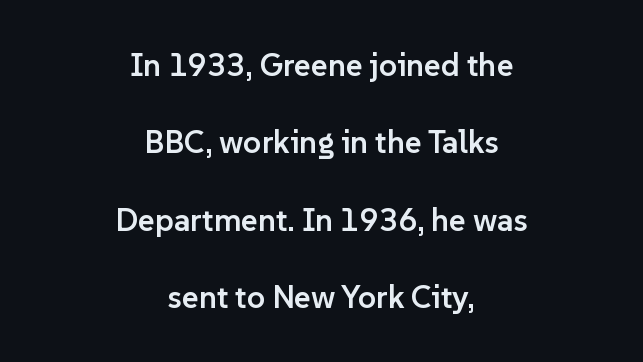
The image shows 32 px semibold sans-serif type, upright; set centered, loose line spacing (2.42x), normal letter spacing, not underlined; low stroke contrast and a medium x-height.
